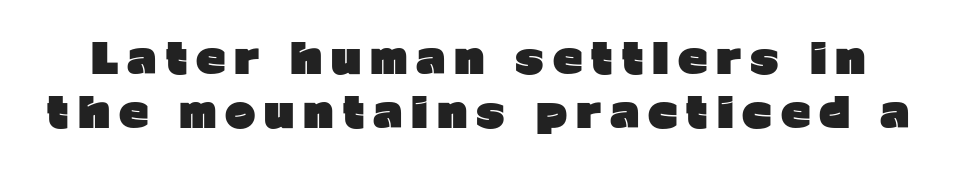
The image shows 41 px heavy sans-serif type, upright; set normal line spacing (1.32x), unusually wide letter spacing (+0.22 em), not underlined; low stroke contrast and a medium x-height.
